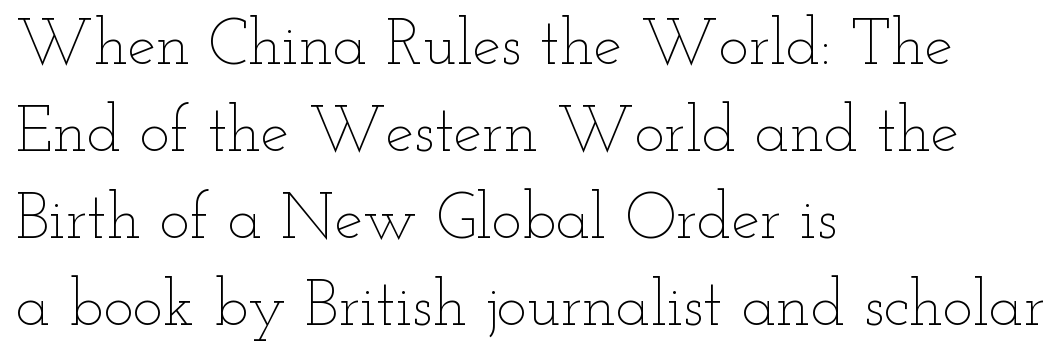
A typesetter would call this proportional, since set widths differ per character. Is the block centered? No — it sits flush against the left margin. Words appear dense and cohesive because spacing is normal. The words here are not underlined. Every character sits straight up, as roman type does.
